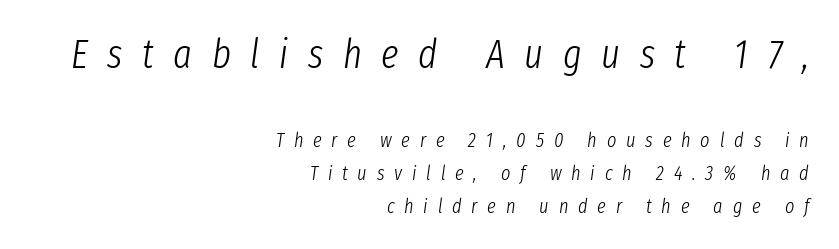
The image shows 40 px light, condensed type, italic (leaning right); set right-aligned, normal line spacing (1.65x), unusually wide letter spacing (+0.49 em), not underlined; the first (top) block is 2.0x larger; low stroke contrast and a medium x-height.
